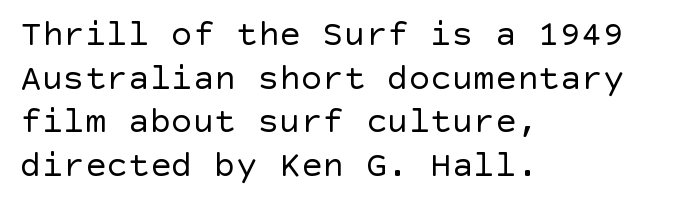
The image shows 36 px regular-weight sans-serif type, upright; set left-aligned, line spacing 1.21x, normal letter spacing, not underlined; a large x-height.
